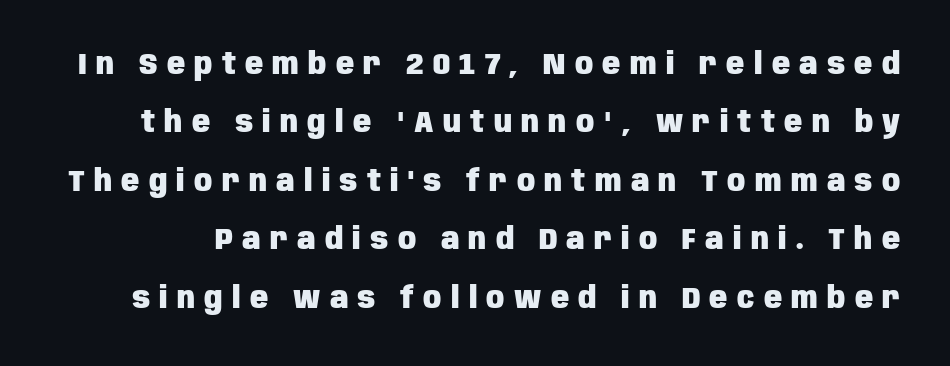
The image shows 30 px heavy, condensed sans-serif type, upright; set loose line spacing (1.95x), unusually wide letter spacing (+0.31 em), not underlined; low stroke contrast and a large x-height.
